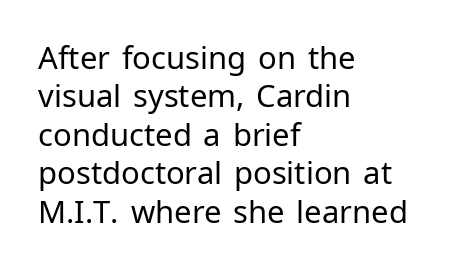
Descenders hang freely into open space. Check where the strokes stop: nothing finishes them off — pure sans. Character widths vary here, with narrow letters taking less room than wide ones. The strokes are not fattened; the text isn't bold. Words appear dense and cohesive because spacing is normal.
